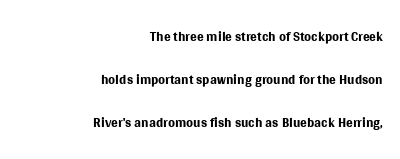
The image shows 20 px text type, upright; set right-aligned, loose line spacing (2.14x), normal letter spacing, not underlined.
